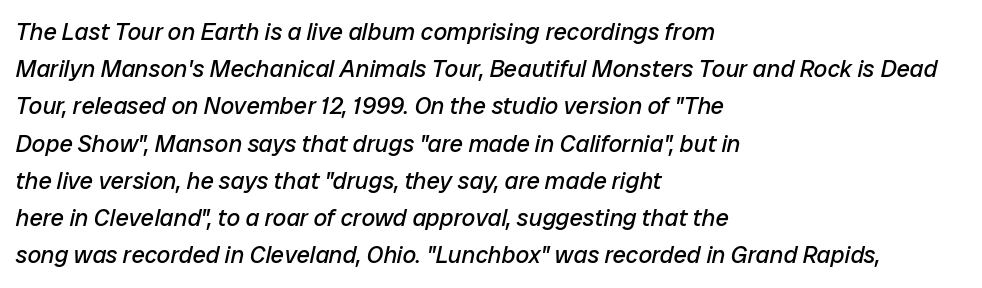
The image shows 24 px text type, italic (leaning right); set left-aligned, normal line spacing (1.55x), normal letter spacing, not underlined.
